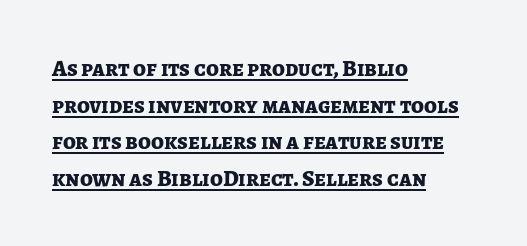
Q: Is the text bold? A: Yes.
Q: Is the text italic (slanted)? A: No, it is upright.
Q: Is the text underlined? A: Yes.
Q: How is the paragraph aligned? A: Left-aligned.
Q: Is the spacing between letters normal or unusually wide? A: Normal.
Q: Is the spacing between lines tight, normal or loose? A: Normal.
